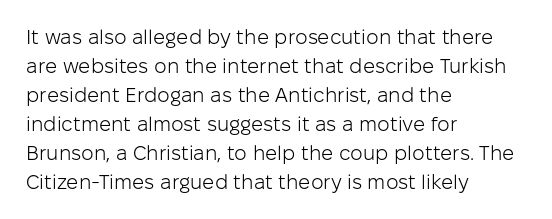
{"italic": "no", "bold": "no", "underline": "no", "align": "left", "line_spacing": "normal", "line_spacing_ratio": 1.45, "letter_spacing": "normal", "letter_spacing_em": 0.0, "glyph_px": 20}
